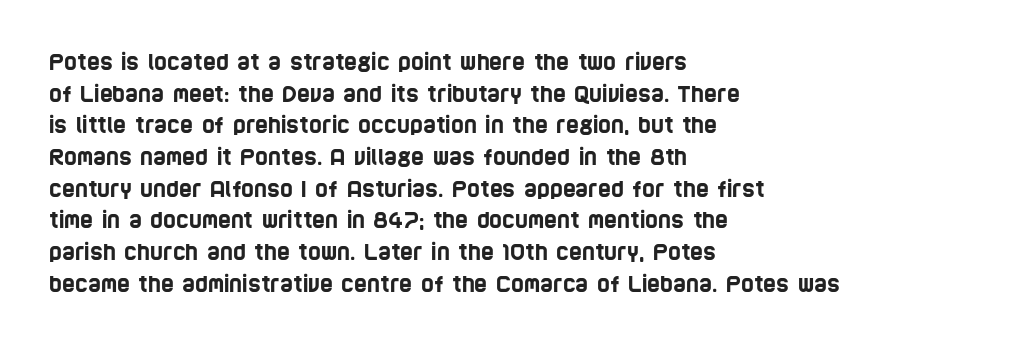
Typeset ragged right — the left edge is the straight one. In terms of letterspacing, this is plain default setting. Lines of text with bare space underneath. Horizontal bands of white between lines are of average thickness.
